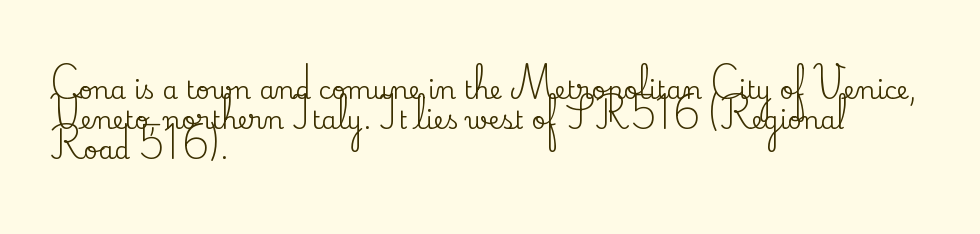
Standard letterfit; no display-style spreading of the glyphs. A typesetter would mark this as roman, not italic. Does the copy run flush right? No — it runs flush left. Words float on clear page, feet unadorned.
